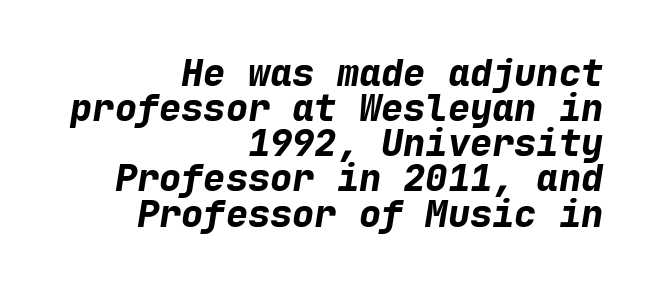
Q: Is the text bold? A: Yes.
Q: Is the text italic (slanted)? A: Yes, it leans right by about 9 degrees.
Q: Is the text underlined? A: No.
Q: How is the paragraph aligned? A: Right-aligned.
Q: Is the spacing between letters normal or unusually wide? A: Normal.
Q: Is the spacing between lines tight, normal or loose? A: Tight.
Q: Width (condensed, normal, or wide)? A: Normal.
Q: Stroke contrast? A: Low.
Q: x-height? A: Medium.
Q: Monospaced? A: Yes.
